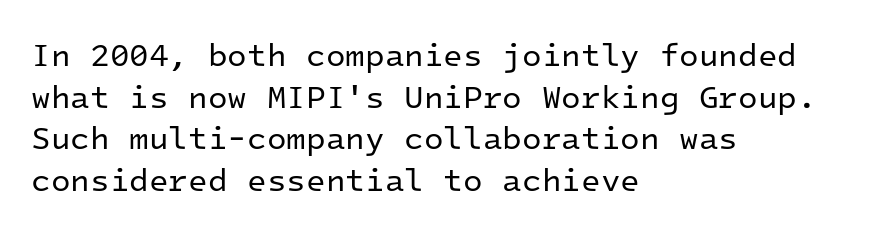
{"serif": "no", "italic": "no", "bold": "no", "weight": "regular", "width": "normal", "stroke_contrast": "low", "x_height": "medium", "monospaced": "yes", "underline": "no", "align": "left", "line_spacing": "normal", "line_spacing_ratio": 1.3, "letter_spacing": "normal", "letter_spacing_em": 0.0, "glyph_px": 32}
